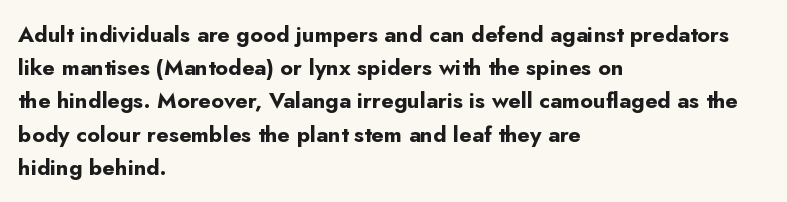
The image shows 22 px bold type, upright; set left-aligned, normal line spacing (1.51x), normal letter spacing, not underlined.
